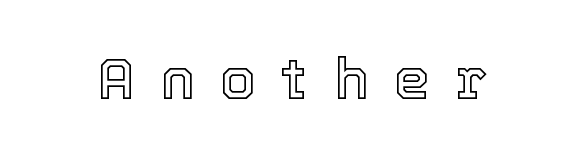
The image shows 57 px text type, upright; set unusually wide letter spacing (+0.45 em), not underlined; a medium x-height.
